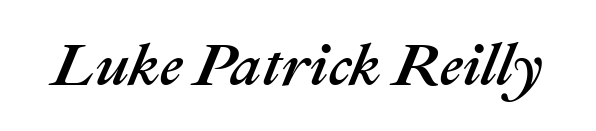
{"italic": "yes", "lean": "right", "slant_degrees": 22, "width": "normal", "stroke_contrast": "medium", "x_height": "medium", "monospaced": "no", "underline": "no", "letter_spacing": "normal", "letter_spacing_em": 0.0, "glyph_px": 60}
